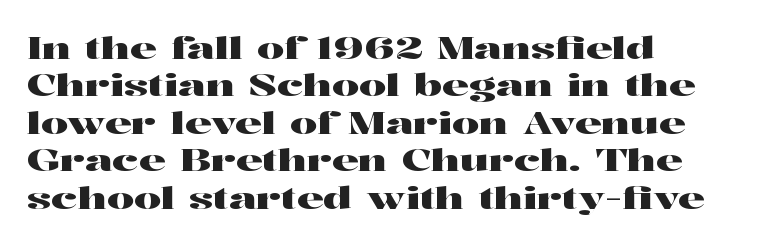
Classification — serif. Check under the words: just untouched page. Posture: upright roman. Think of a printed novel: that variable character pitch is what you see here.
